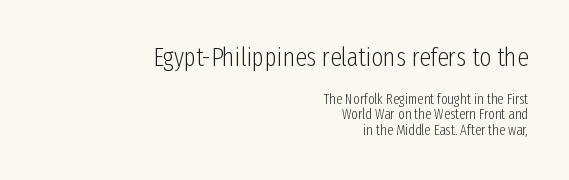
The typography opts for an upright posture over an oblique one. Nothing heavy about these letters — not bold at all. Anything drawn beneath the words? Only blank space. The letterforms sit shoulder to shoulder at normal distance. Note: larger setting up top, smaller setting below.
